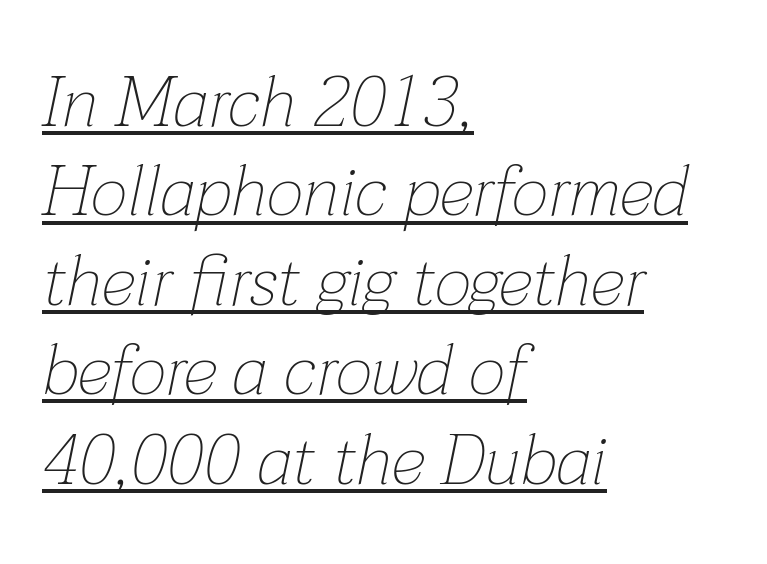
Q: Is the text bold? A: No.
Q: Is the text italic (slanted)? A: Yes, it leans right by about 12 degrees.
Q: Is the text underlined? A: Yes.
Q: How is the paragraph aligned? A: Left-aligned.
Q: Is the spacing between letters normal or unusually wide? A: Normal.
Q: Is the spacing between lines tight, normal or loose? A: Normal.
Q: Width (condensed, normal, or wide)? A: Normal.
Q: Stroke contrast? A: Low.
Q: x-height? A: Medium.
Q: Monospaced? A: No.
